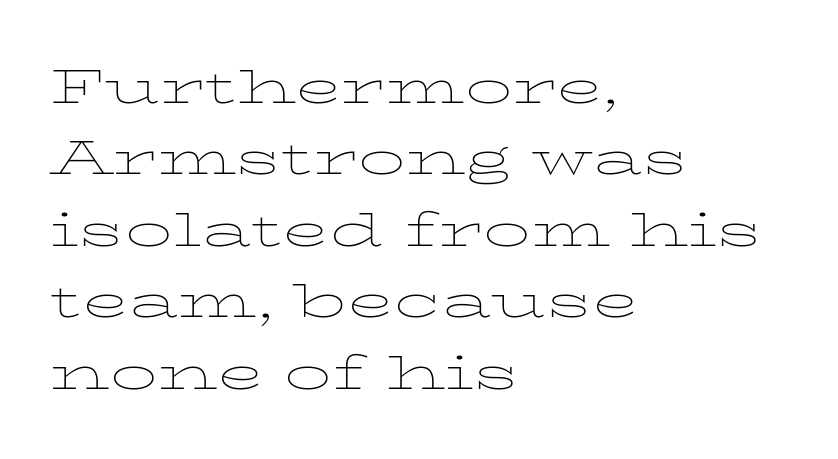
The image shows 47 px thin, wide serif type, upright; set left-aligned, normal line spacing (1.52x), normal letter spacing, not underlined; low stroke contrast and a medium x-height.
